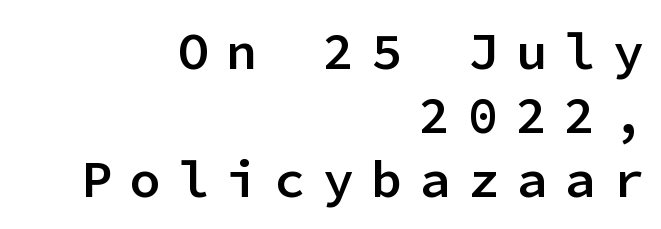
{"serif": "no", "italic": "no", "bold": "semi", "weight": "semibold", "width": "normal", "stroke_contrast": "low", "x_height": "medium", "monospaced": "yes", "underline": "no", "align": "right", "line_spacing_ratio": 1.23, "letter_spacing": "wide", "letter_spacing_em": 0.33, "glyph_px": 52}
